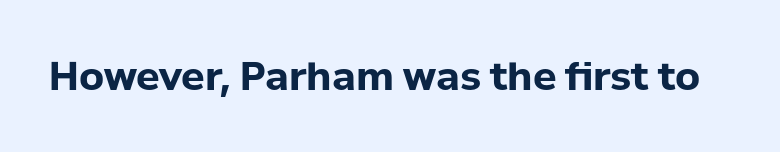
The image shows 39 px bold sans-serif type, upright; set normal letter spacing, not underlined; low stroke contrast and a medium x-height.
